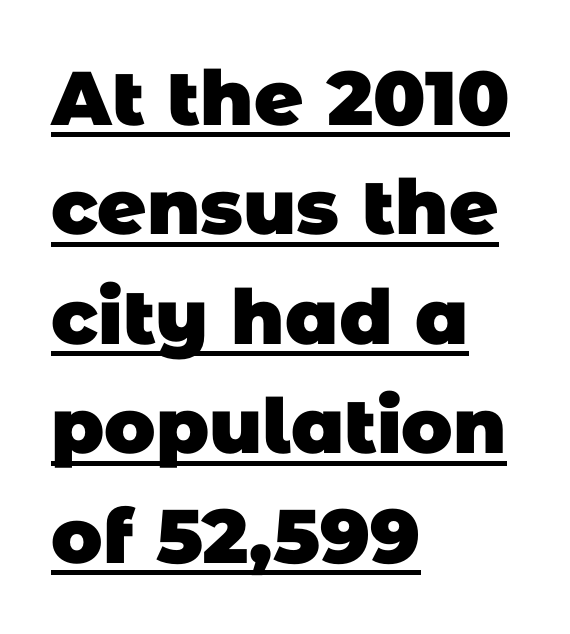
{"serif": "no", "bold": "yes", "weight": "heavy", "width": "normal", "stroke_contrast": "low", "x_height": "large", "monospaced": "no", "underline": "yes", "align": "left", "line_spacing": "normal", "line_spacing_ratio": 1.44, "letter_spacing": "normal", "letter_spacing_em": 0.0, "glyph_px": 76}
